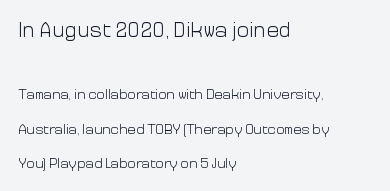
Q: Is the text bold? A: No.
Q: Is the text italic (slanted)? A: No, it is upright.
Q: Is the text underlined? A: No.
Q: How is the paragraph aligned? A: Left-aligned.
Q: Is the spacing between letters normal or unusually wide? A: Normal.
Q: Is the spacing between lines tight, normal or loose? A: Loose.
Q: Which block of text is set in a larger size, the first (top) or the second (bottom)? A: The first (top) one.
